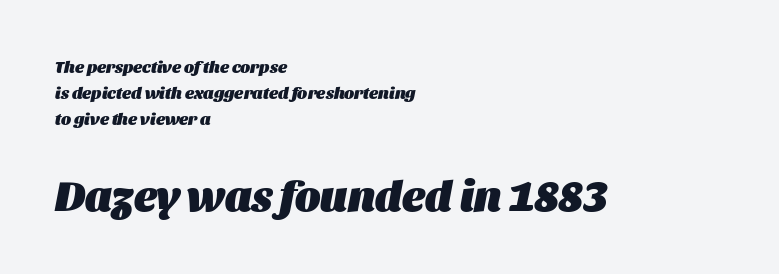
Q: Is the text bold? A: Yes.
Q: Is the text italic (slanted)? A: Yes, it leans right by about 11 degrees.
Q: Is the text underlined? A: No.
Q: How is the paragraph aligned? A: Left-aligned.
Q: Is the spacing between letters normal or unusually wide? A: Normal.
Q: Is the spacing between lines tight, normal or loose? A: Normal.
Q: Which block of text is set in a larger size, the first (top) or the second (bottom)? A: The second (bottom) one.
Q: Width (condensed, normal, or wide)? A: Normal.
Q: Stroke contrast? A: Medium.
Q: x-height? A: Large.
Q: Monospaced? A: No.
